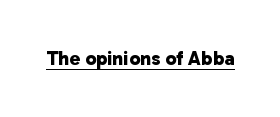
{"bold": "yes", "underline": "yes", "letter_spacing": "normal", "letter_spacing_em": 0.0, "glyph_px": 20}
